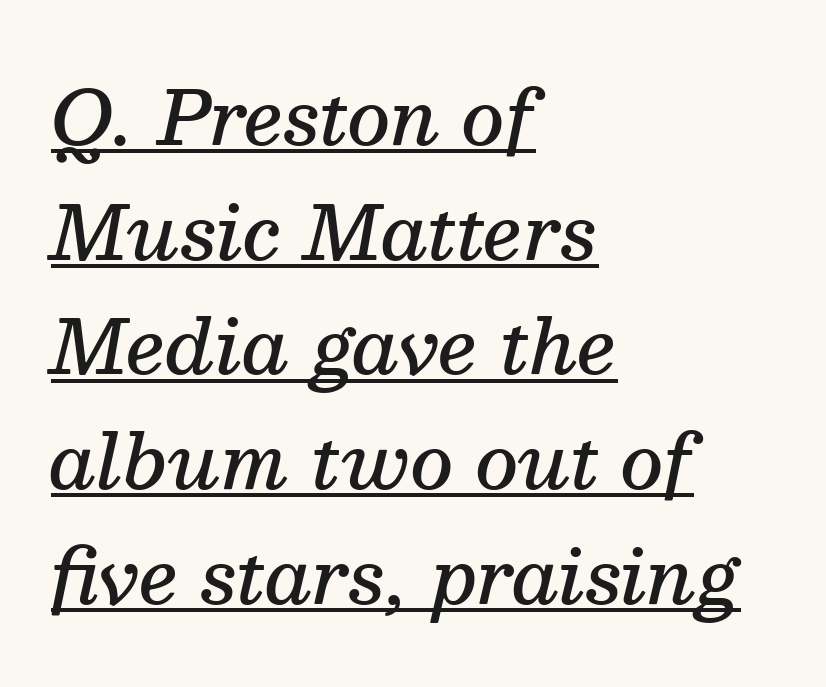
A somewhat darkened texture: the type is semibold rather than bold. The lettering is marked with a stroke running underneath it. The rag falls on the right side of this text block. Letter spacing: default.
